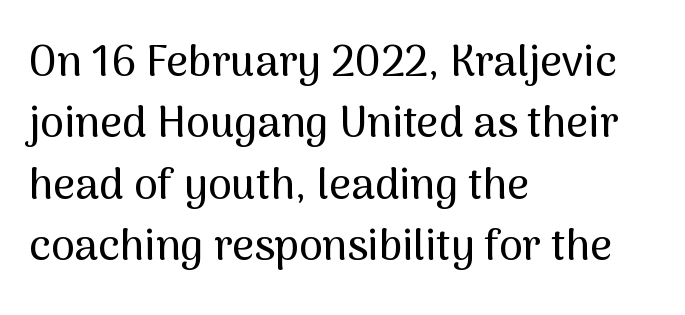
Q: Is the text italic (slanted)? A: No, it is upright.
Q: Is the typeface a serif or a sans-serif typeface? A: Sans-serif.
Q: Is the text underlined? A: No.
Q: How is the paragraph aligned? A: Left-aligned.
Q: Is the spacing between letters normal or unusually wide? A: Normal.
Q: Is the spacing between lines tight, normal or loose? A: Normal.
Q: Width (condensed, normal, or wide)? A: Normal.
Q: Stroke contrast? A: Medium.
Q: x-height? A: Medium.
Q: Monospaced? A: No.
